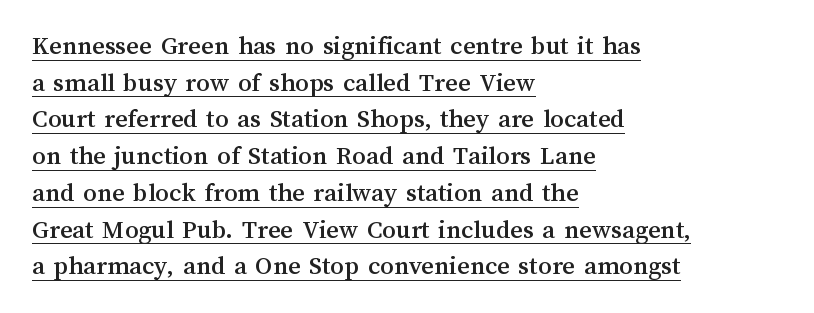
Designer's note — italics off, roman on. If you drew a ruler down the left edge, every line would touch it. This sample uses plain, unmodified letter spacing. Somebody hit Ctrl+U on this one — the words are underlined. Vertical spacing — default.
